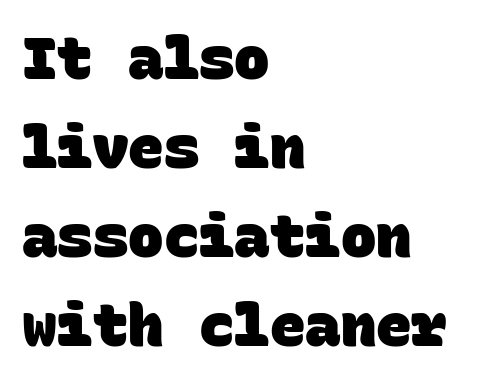
{"serif": "no", "bold": "yes", "weight": "heavy", "width": "normal", "stroke_contrast": "low", "x_height": "large", "monospaced": "yes", "underline": "no", "align": "left", "line_spacing": "normal", "line_spacing_ratio": 1.51, "letter_spacing": "normal", "letter_spacing_em": 0.0, "glyph_px": 59}
